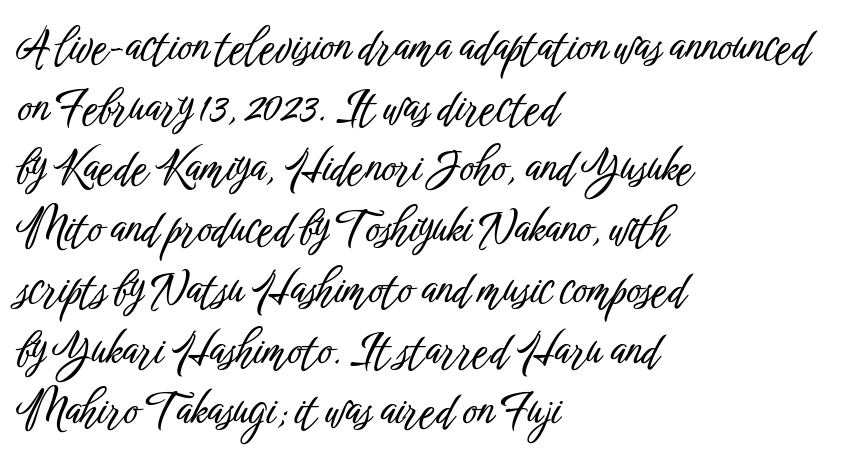
{"serif": "no", "width": "condensed", "stroke_contrast": "low", "x_height": "medium", "monospaced": "no", "underline": "no", "align": "left", "line_spacing": "normal", "line_spacing_ratio": 1.38, "letter_spacing": "normal", "letter_spacing_em": 0.0, "glyph_px": 44}
